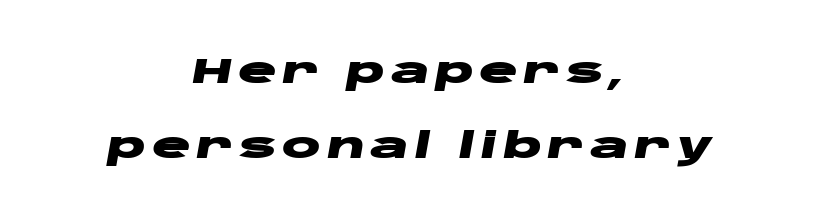
{"italic": "yes", "lean": "right", "slant_degrees": 10, "bold": "yes", "weight": "heavy", "width": "wide", "stroke_contrast": "low", "x_height": "large", "monospaced": "no", "underline": "no", "align": "center", "line_spacing": "loose", "line_spacing_ratio": 2.07, "glyph_px": 36}
